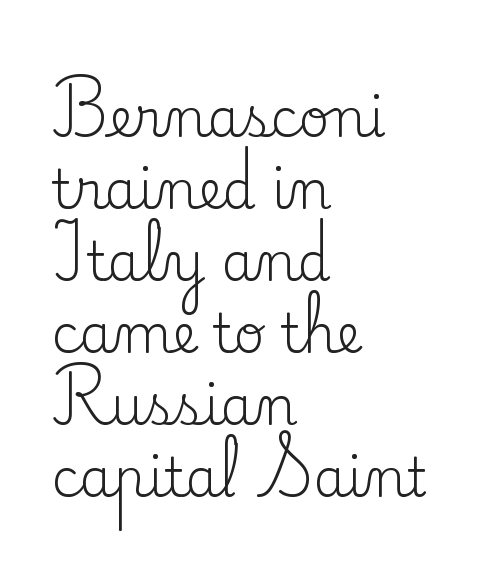
{"italic": "no", "bold": "no", "weight": "regular", "width": "normal", "stroke_contrast": "low", "x_height": "small", "monospaced": "no", "underline": "no", "align": "left", "line_spacing": "normal", "line_spacing_ratio": 1.36, "letter_spacing": "normal", "letter_spacing_em": 0.0, "glyph_px": 53}
